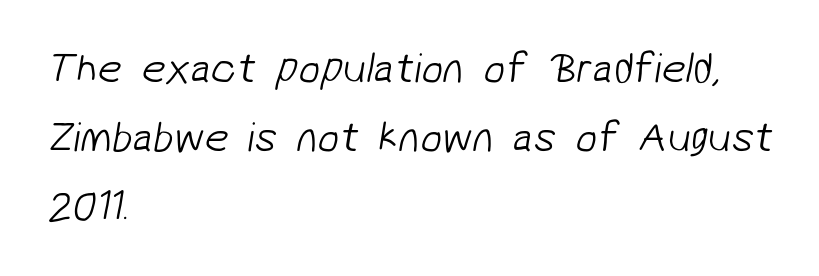
The image shows 43 px light sans-serif type; set left-aligned, normal line spacing (1.6x), normal letter spacing, not underlined; low stroke contrast and a medium x-height.
